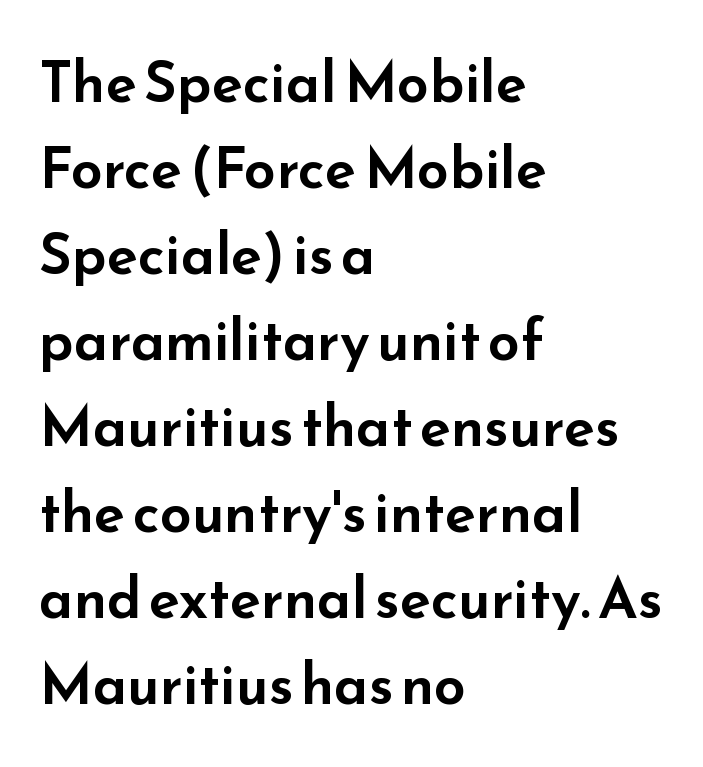
The image shows 57 px wide sans-serif type, upright; set left-aligned, normal line spacing (1.51x), normal letter spacing, not underlined; low stroke contrast and a small x-height.
